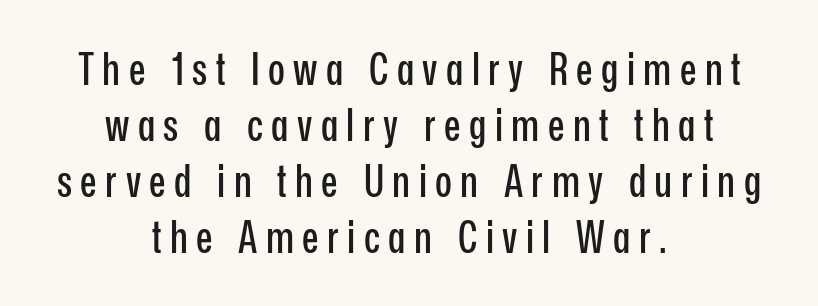
{"serif": "no", "italic": "no", "width": "condensed", "stroke_contrast": "low", "x_height": "medium", "monospaced": "no", "underline": "no", "align": "center", "line_spacing": "normal", "line_spacing_ratio": 1.27, "glyph_px": 44}
